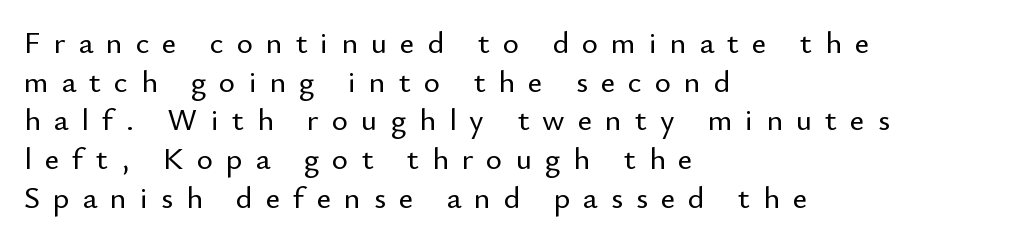
Is this a fixed-width face? No — the glyphs have proportional, varying widths. A bare baseline throughout the passage. Does the lettering tilt? It doesn't — this is upright. Is this a sans? Yes — the strokes have no serifs. Compared with a centered layout, this one pins lines to the left instead.
